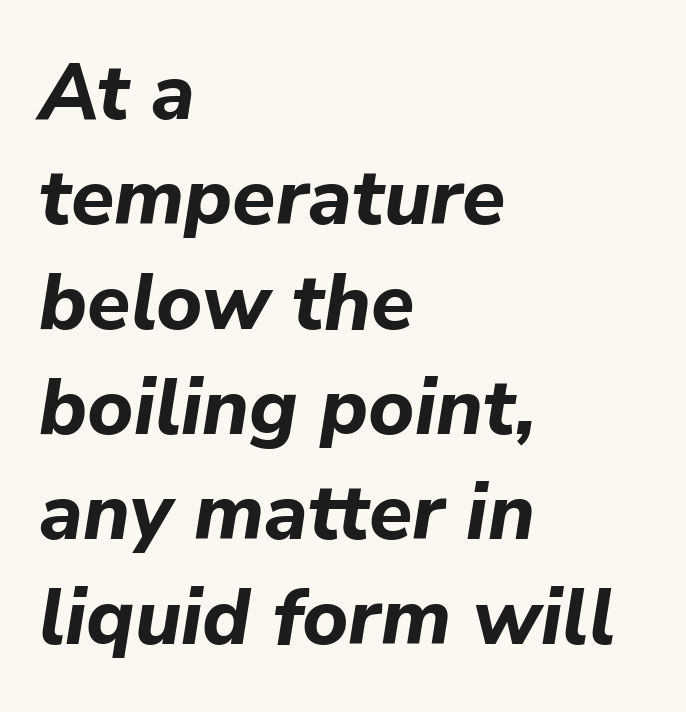
Q: Is the text bold? A: Yes.
Q: Is the text italic (slanted)? A: Yes, it leans right by about 9 degrees.
Q: Is the text underlined? A: No.
Q: How is the paragraph aligned? A: Left-aligned.
Q: Is the spacing between letters normal or unusually wide? A: Normal.
Q: Is the spacing between lines tight, normal or loose? A: Normal.
Q: Width (condensed, normal, or wide)? A: Normal.
Q: Stroke contrast? A: Low.
Q: x-height? A: Medium.
Q: Monospaced? A: No.
